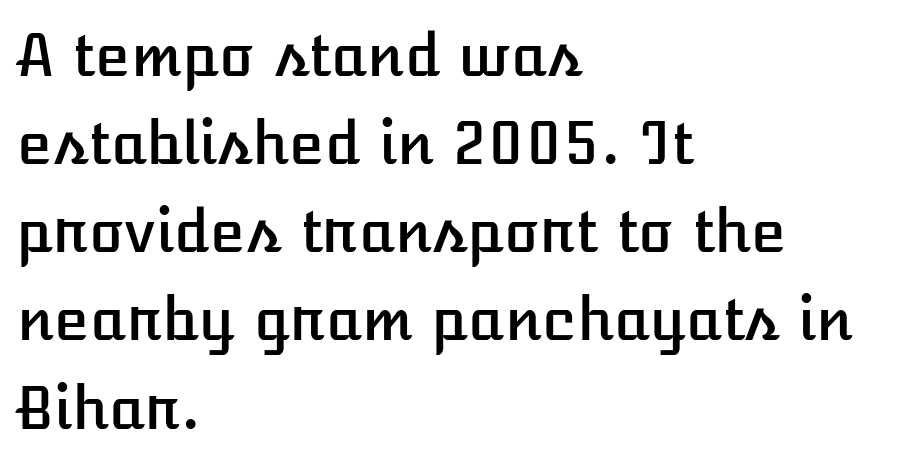
{"italic": "no", "width": "normal", "stroke_contrast": "low", "x_height": "medium", "monospaced": "no", "underline": "no", "align": "left", "line_spacing": "normal", "line_spacing_ratio": 1.52, "letter_spacing": "normal", "letter_spacing_em": 0.0, "glyph_px": 58}
